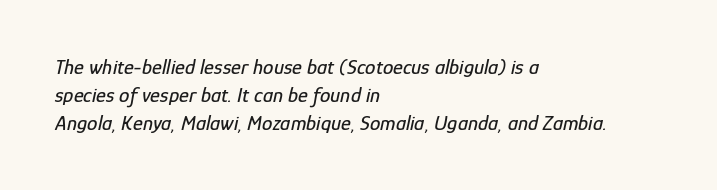
The image shows 21 px text type, italic (leaning right); set left-aligned, normal line spacing (1.33x), normal letter spacing, not underlined.
